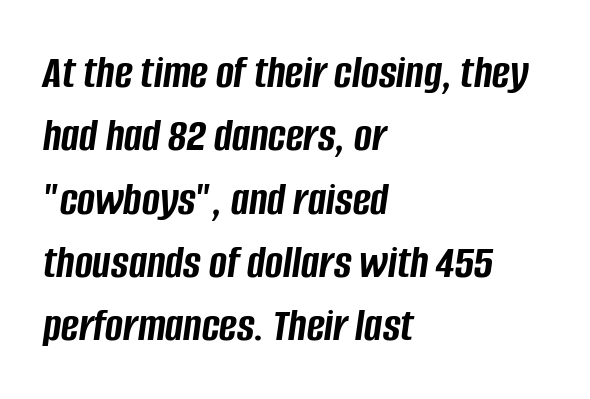
{"italic": "yes", "lean": "right", "slant_degrees": 8, "bold": "yes", "weight": "semibold", "width": "condensed", "stroke_contrast": "low", "x_height": "large", "monospaced": "no", "underline": "no", "align": "left", "line_spacing": "normal", "line_spacing_ratio": 1.32, "letter_spacing": "normal", "letter_spacing_em": 0.0, "glyph_px": 48}
